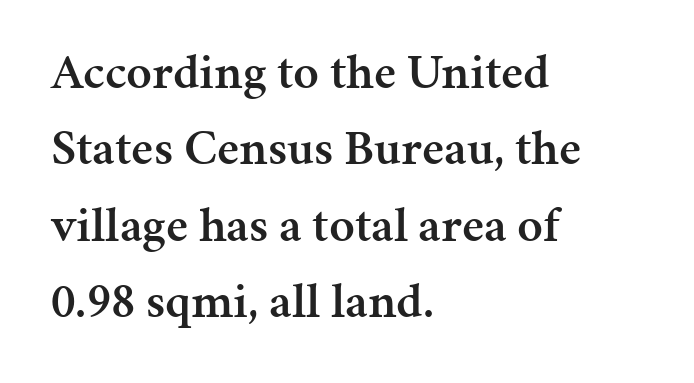
Alignment: flush left. Weight check: semibold — heavier than regular, not quite bold. Type style note: has serifs. What's the leading like? Ordinary, nothing unusual. Rule under the text: the space is simply empty. Does extra space separate the letters? No, they use regular spacing.
